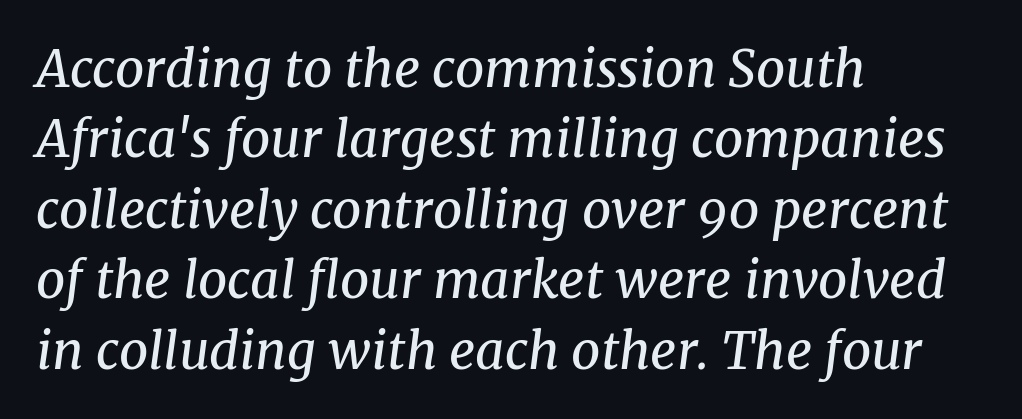
{"serif": "yes", "italic": "yes", "lean": "right", "slant_degrees": 8, "bold": "no", "weight": "regular", "width": "normal", "stroke_contrast": "medium", "x_height": "medium", "monospaced": "no", "underline": "no", "align": "left", "line_spacing": "normal", "line_spacing_ratio": 1.38, "letter_spacing": "normal", "letter_spacing_em": 0.0, "glyph_px": 51}
